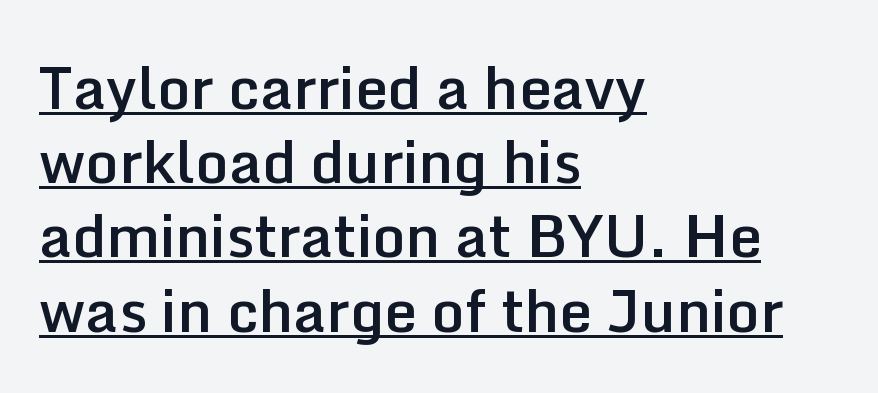
{"serif": "no", "italic": "no", "bold": "semi", "weight": "semibold", "width": "normal", "stroke_contrast": "low", "x_height": "medium", "monospaced": "no", "underline": "yes", "align": "left", "line_spacing": "normal", "line_spacing_ratio": 1.28, "letter_spacing": "normal", "letter_spacing_em": 0.0, "glyph_px": 58}
